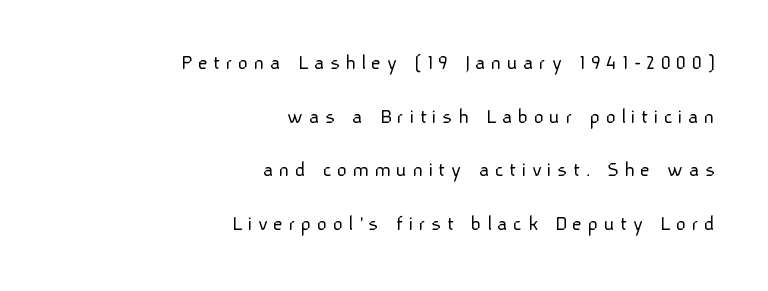
{"italic": "no", "bold": "no", "underline": "no", "align": "right", "line_spacing": "loose", "line_spacing_ratio": 2.44, "letter_spacing": "wide", "letter_spacing_em": 0.24, "glyph_px": 22}
